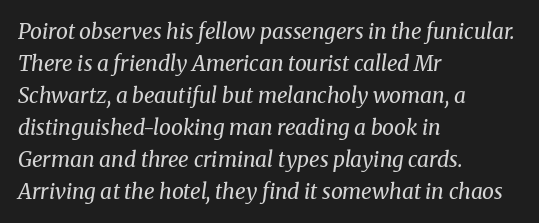
Q: Is the text bold? A: No.
Q: Is the text italic (slanted)? A: Yes, it leans right by about 8 degrees.
Q: Is the text underlined? A: No.
Q: How is the paragraph aligned? A: Left-aligned.
Q: Is the spacing between letters normal or unusually wide? A: Normal.
Q: Is the spacing between lines tight, normal or loose? A: Normal.
